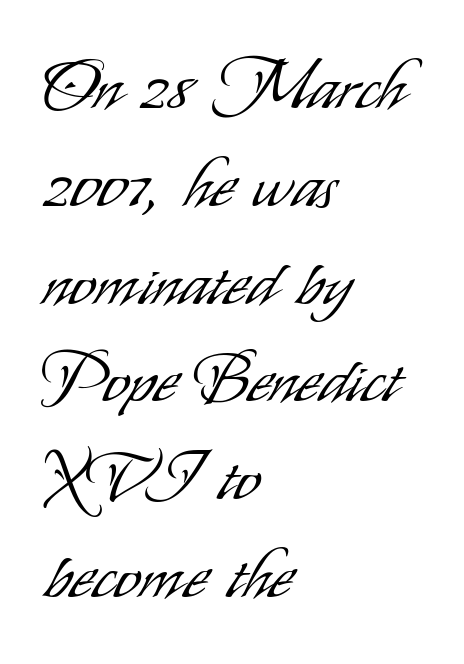
{"serif": "no", "bold": "no", "weight": "light", "width": "condensed", "stroke_contrast": "low", "x_height": "small", "monospaced": "no", "underline": "no", "align": "left", "line_spacing": "normal", "line_spacing_ratio": 1.46, "letter_spacing": "normal", "letter_spacing_em": 0.0, "glyph_px": 67}
